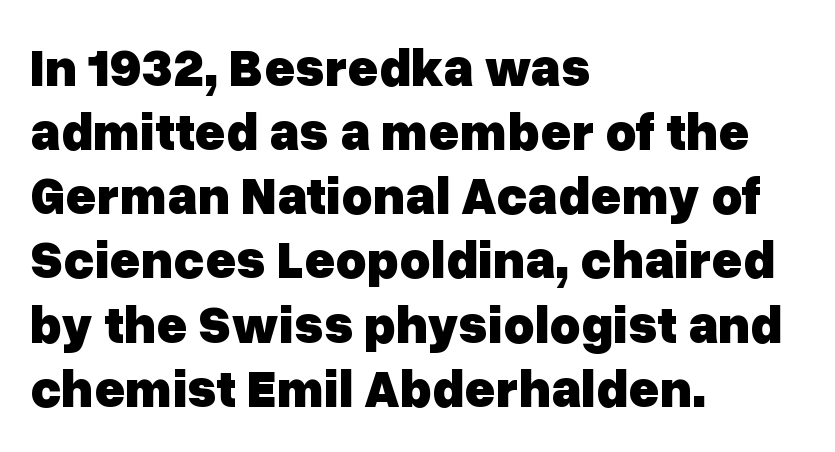
The image shows 53 px heavy sans-serif type, upright; set left-aligned, line spacing 1.21x, normal letter spacing, not underlined; low stroke contrast and a medium x-height.
